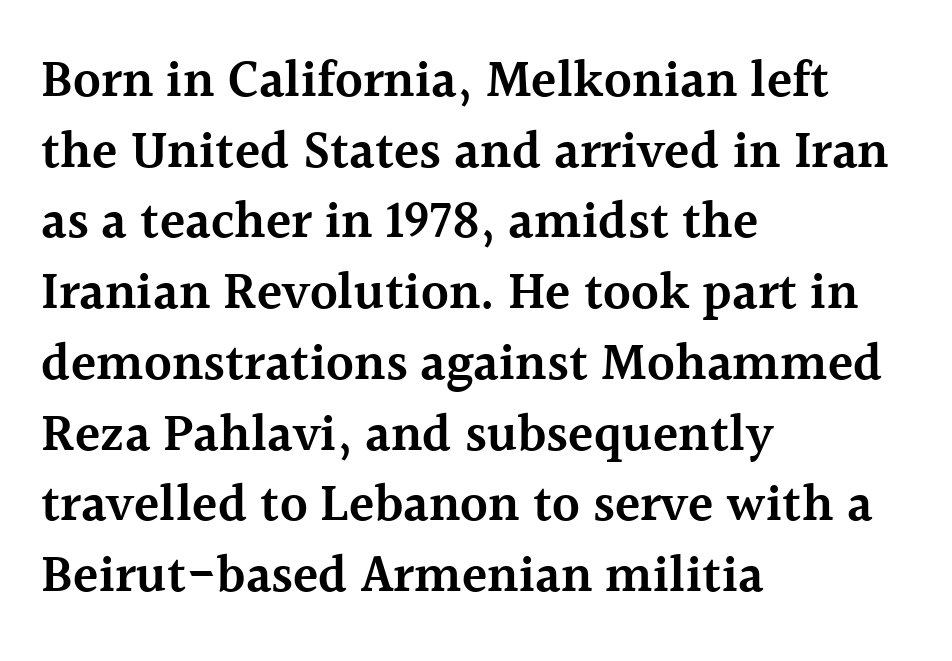
Regarding leading, the lines here are spaced in the standard way. Observe the ordinary spacing: letters are neighbours, not strangers. Leftover space on each line is placed entirely after the last word. The face used here is seriffed, in the tradition of book romans. A semibold gives these letters moderate extra thickness, short of bold.
